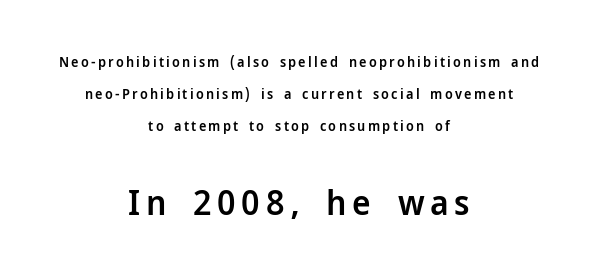
The image shows 35 px semibold sans-serif type, upright; set centered, loose line spacing (2.3x), not underlined; the second (bottom) block is 2.5x larger; low stroke contrast and a medium x-height.
